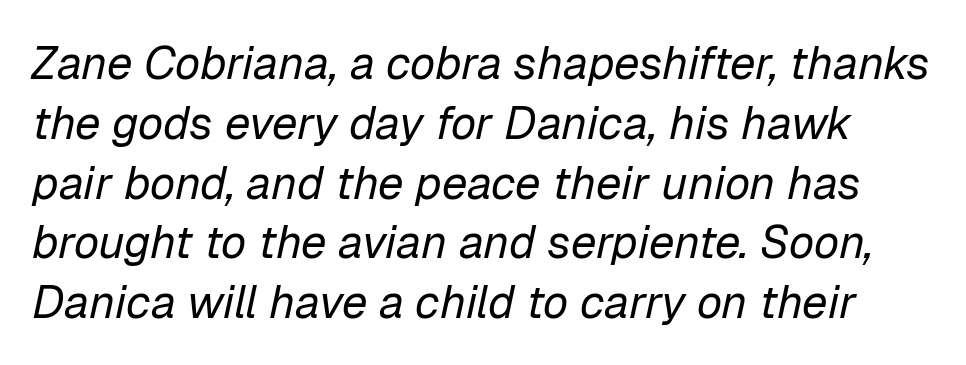
{"italic": "yes", "lean": "right", "slant_degrees": 12, "bold": "no", "weight": "regular", "width": "normal", "stroke_contrast": "low", "x_height": "medium", "monospaced": "no", "underline": "no", "line_spacing": "normal", "line_spacing_ratio": 1.3, "letter_spacing": "normal", "letter_spacing_em": 0.0, "glyph_px": 46}
